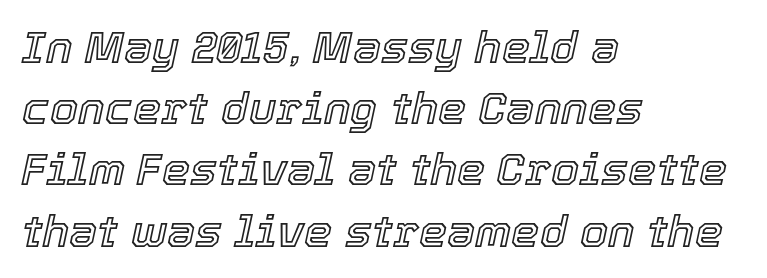
Q: Is the text italic (slanted)? A: Yes, it leans right by about 12 degrees.
Q: Is the text underlined? A: No.
Q: How is the paragraph aligned? A: Left-aligned.
Q: Is the spacing between letters normal or unusually wide? A: Normal.
Q: Is the spacing between lines tight, normal or loose? A: Normal.
Q: Width (condensed, normal, or wide)? A: Normal.
Q: x-height? A: Medium.
Q: Monospaced? A: No.
